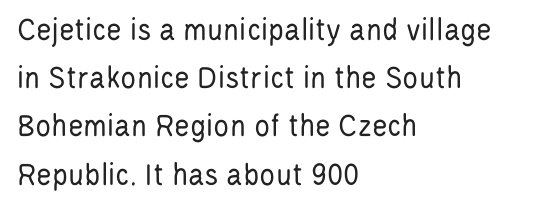
{"serif": "no", "italic": "no", "bold": "no", "weight": "regular", "width": "condensed", "stroke_contrast": "low", "x_height": "large", "monospaced": "no", "underline": "no", "align": "left", "line_spacing": "normal", "line_spacing_ratio": 1.46, "letter_spacing": "normal", "letter_spacing_em": 0.0, "glyph_px": 33}
